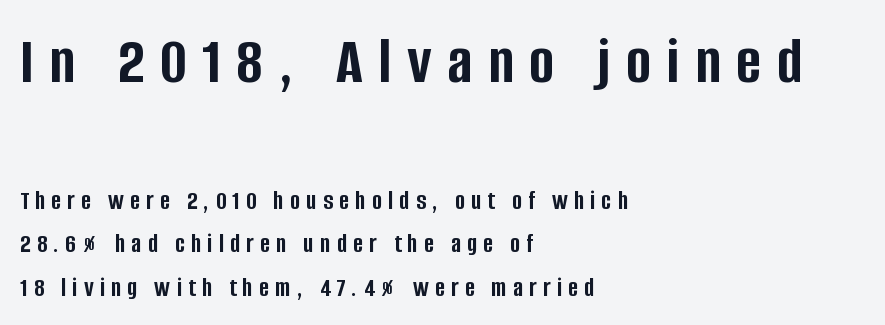
Q: Is the text bold? A: Yes.
Q: Is the text italic (slanted)? A: No, it is upright.
Q: Is the typeface a serif or a sans-serif typeface? A: Sans-serif.
Q: Is the text underlined? A: No.
Q: How is the paragraph aligned? A: Left-aligned.
Q: Is the spacing between letters normal or unusually wide? A: Unusually wide.
Q: Is the spacing between lines tight, normal or loose? A: Normal.
Q: Which block of text is set in a larger size, the first (top) or the second (bottom)? A: The first (top) one.
Q: Width (condensed, normal, or wide)? A: Condensed.
Q: Stroke contrast? A: Low.
Q: x-height? A: Large.
Q: Monospaced? A: No.
